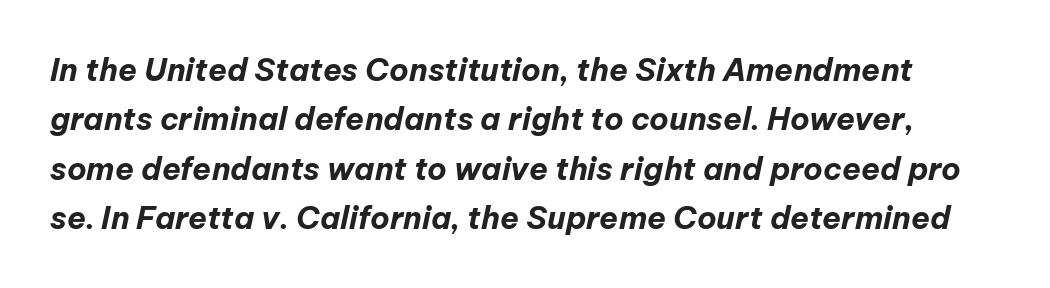
The image shows 31 px bold type, italic (leaning right); set normal line spacing (1.59x), normal letter spacing, not underlined; low stroke contrast and a medium x-height.
